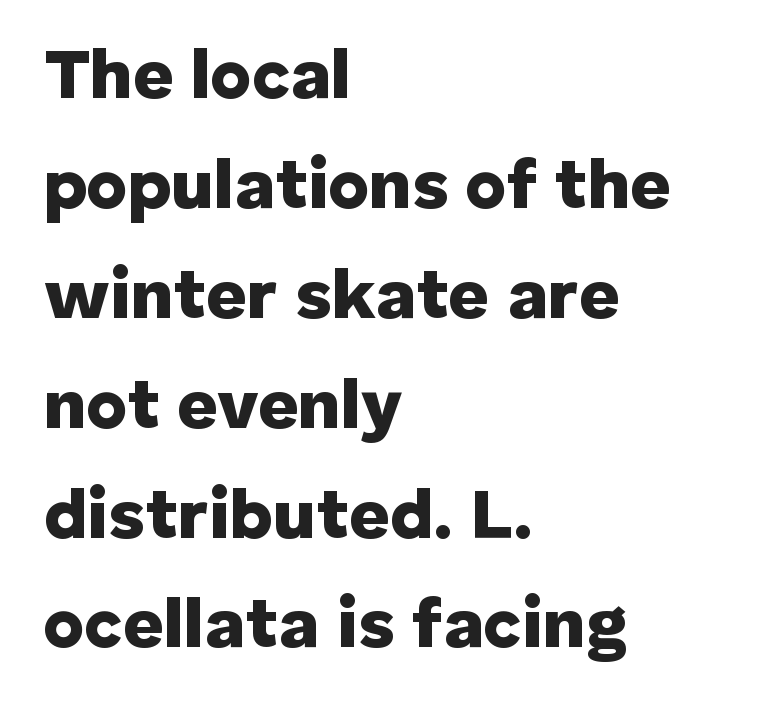
{"serif": "no", "italic": "no", "bold": "yes", "weight": "heavy", "width": "normal", "stroke_contrast": "low", "x_height": "medium", "monospaced": "no", "underline": "no", "align": "left", "line_spacing": "normal", "line_spacing_ratio": 1.57, "letter_spacing": "normal", "letter_spacing_em": 0.0, "glyph_px": 70}
